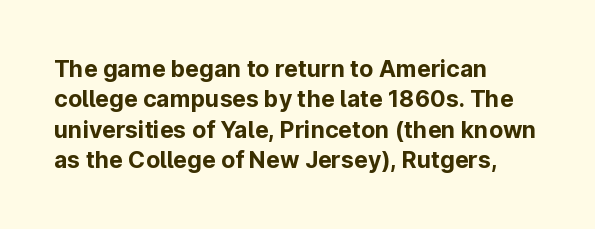
Q: Is the text bold? A: Yes.
Q: Is the text italic (slanted)? A: No, it is upright.
Q: Is the text underlined? A: No.
Q: How is the paragraph aligned? A: Left-aligned.
Q: Is the spacing between letters normal or unusually wide? A: Normal.
Q: Is the spacing between lines tight, normal or loose? A: Normal.
